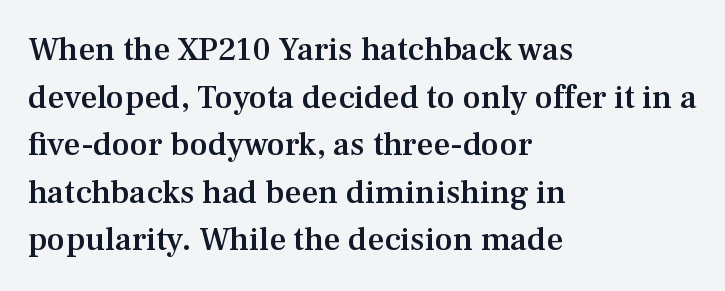
Each line starts at the same left margin while the right side varies. The glyphs are unaccompanied by any horizontal stroke below them. The letters stand straight up with perfectly vertical stems. Each new line begins a customary step beneath the previous one. You can tell from the footed stems that serif type was used.
